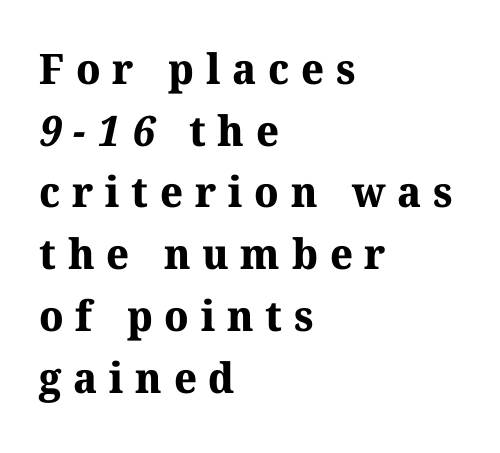
Q: Is the text bold? A: Yes.
Q: Is the typeface a serif or a sans-serif typeface? A: Serif.
Q: Is the text underlined? A: No.
Q: How is the paragraph aligned? A: Left-aligned.
Q: Is the spacing between letters normal or unusually wide? A: Unusually wide.
Q: Is the spacing between lines tight, normal or loose? A: Normal.
Q: Width (condensed, normal, or wide)? A: Normal.
Q: Stroke contrast? A: Medium.
Q: x-height? A: Medium.
Q: Monospaced? A: No.
